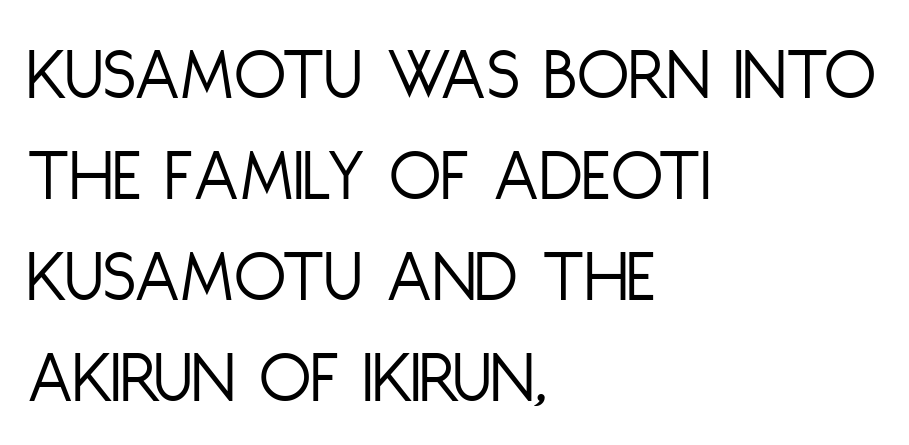
Q: Is the text bold? A: No.
Q: Is the text italic (slanted)? A: No, it is upright.
Q: Is the typeface a serif or a sans-serif typeface? A: Sans-serif.
Q: Is the text underlined? A: No.
Q: How is the paragraph aligned? A: Left-aligned.
Q: Is the spacing between letters normal or unusually wide? A: Normal.
Q: Is the spacing between lines tight, normal or loose? A: Normal.
Q: Width (condensed, normal, or wide)? A: Condensed.
Q: Stroke contrast? A: Low.
Q: x-height? A: Large.
Q: Monospaced? A: No.
